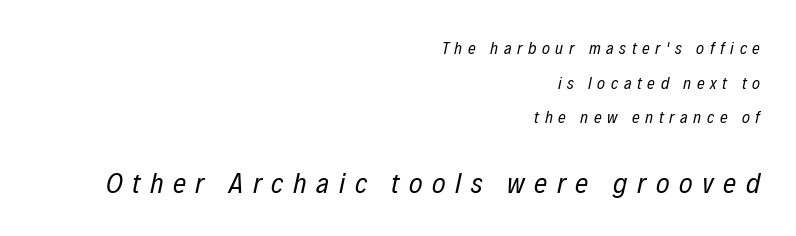
The image shows 29 px regular-weight, condensed type, italic (leaning right); set right-aligned, loose line spacing (2.04x), unusually wide letter spacing (+0.33 em), not underlined; the second (bottom) block is 1.71x larger; low stroke contrast and a medium x-height.
